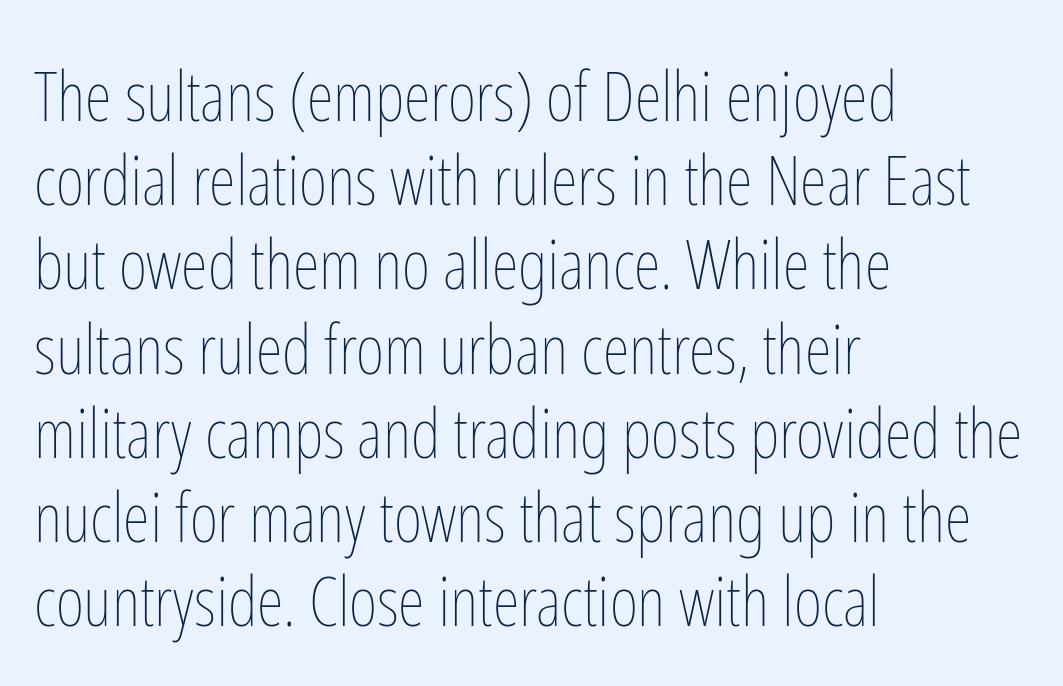
Counters stay open thanks to moderate or lighter strokes. Spacing verdict: proportional, widths tailored to each character. Rendered with straight, roman letterforms. The foot of each line stays bare and open. These lines are set flush left with a ragged right edge.
